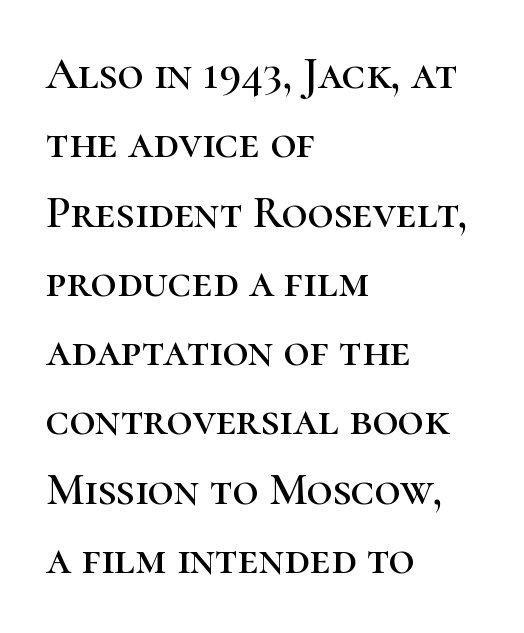
{"serif": "yes", "italic": "no", "width": "normal", "stroke_contrast": "high", "x_height": "medium", "monospaced": "no", "underline": "no", "align": "left", "line_spacing": "normal", "line_spacing_ratio": 1.54, "letter_spacing": "normal", "letter_spacing_em": 0.0, "glyph_px": 45}
